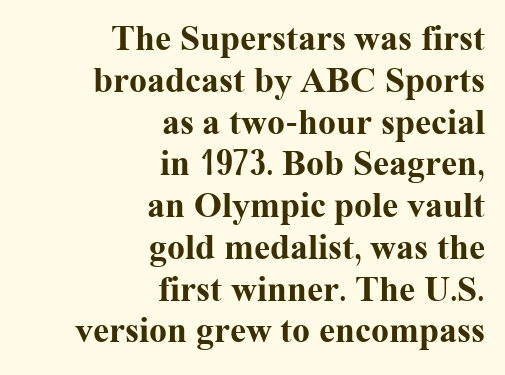
The typography opts for an upright posture over an oblique one. Character widths vary here, with narrow letters taking less room than wide ones. Letters rest on an invisible, unmarked baseline. Short note: letters normally spaced. This rendering employs a face with finishing strokes, i.e., a serif.
